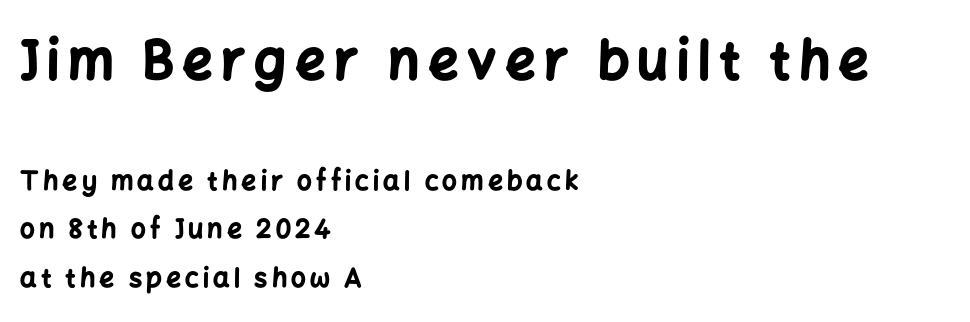
{"serif": "no", "italic": "no", "bold": "yes", "weight": "bold", "width": "normal", "stroke_contrast": "low", "x_height": "medium", "monospaced": "no", "underline": "no", "align": "left", "line_spacing_ratio": 1.86, "larger_block": "first", "size_ratio": 2.04, "glyph_px": 53}
